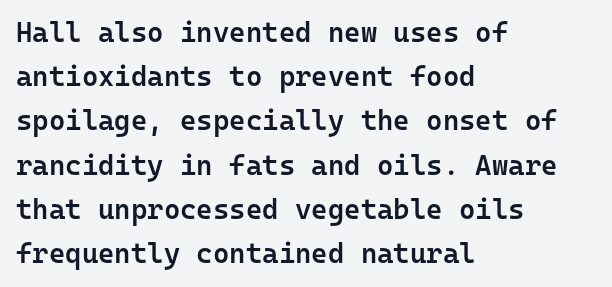
{"serif": "no", "italic": "no", "bold": "semi", "weight": "semibold", "width": "normal", "stroke_contrast": "low", "x_height": "medium", "monospaced": "yes", "underline": "no", "align": "left", "line_spacing": "normal", "line_spacing_ratio": 1.58, "letter_spacing": "normal", "letter_spacing_em": 0.0, "glyph_px": 28}
